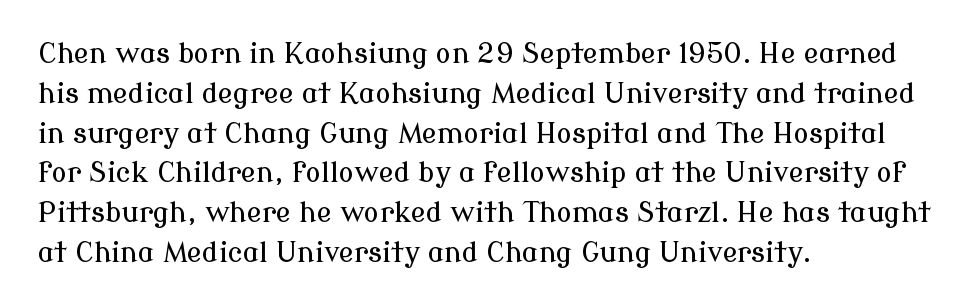
The image shows 28 px serif type, upright; set left-aligned, normal line spacing (1.42x), normal letter spacing, not underlined; low stroke contrast and a medium x-height.
